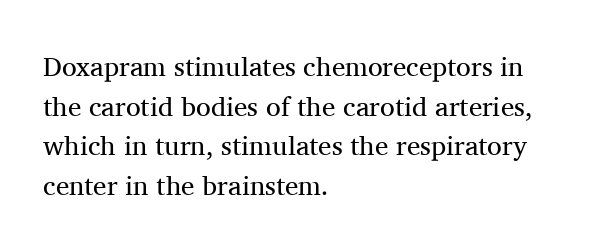
Q: Is the text bold? A: No.
Q: Is the text italic (slanted)? A: No, it is upright.
Q: Is the text underlined? A: No.
Q: How is the paragraph aligned? A: Left-aligned.
Q: Is the spacing between letters normal or unusually wide? A: Normal.
Q: Is the spacing between lines tight, normal or loose? A: Normal.
